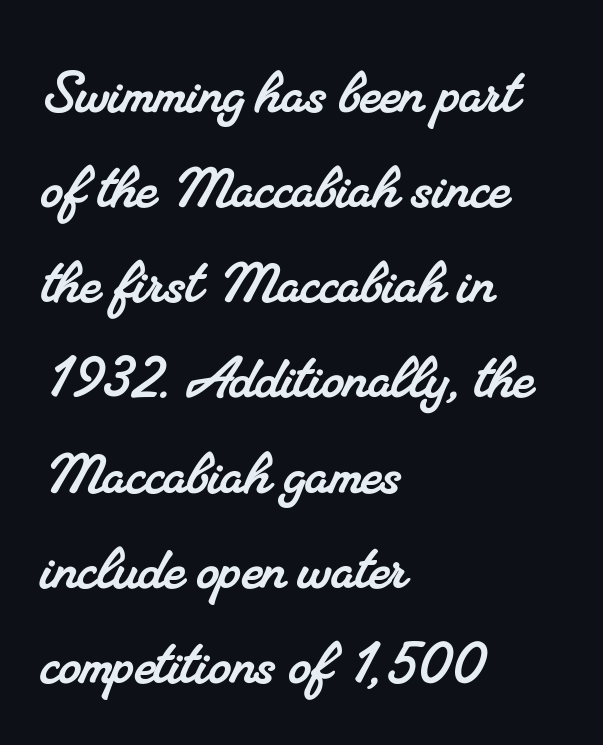
Is this a sans? No — the strokes have serifs. The lines are quadded left. The string is rendered with underlining switched off. Observe the ordinary spacing: letters are neighbours, not strangers. Varying glyph widths throughout — classic text-font behaviour.
